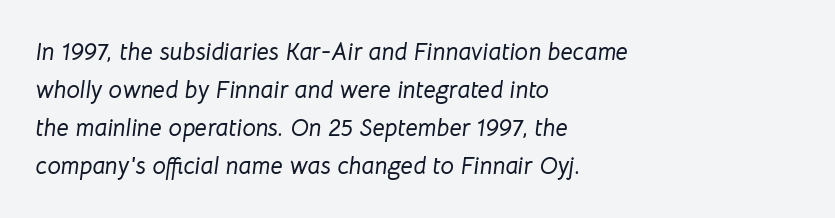
Q: Is the text italic (slanted)? A: Yes, it leans right by about 8 degrees.
Q: Is the text underlined? A: No.
Q: How is the paragraph aligned? A: Left-aligned.
Q: Is the spacing between letters normal or unusually wide? A: Normal.
Q: Is the spacing between lines tight, normal or loose? A: Normal.
